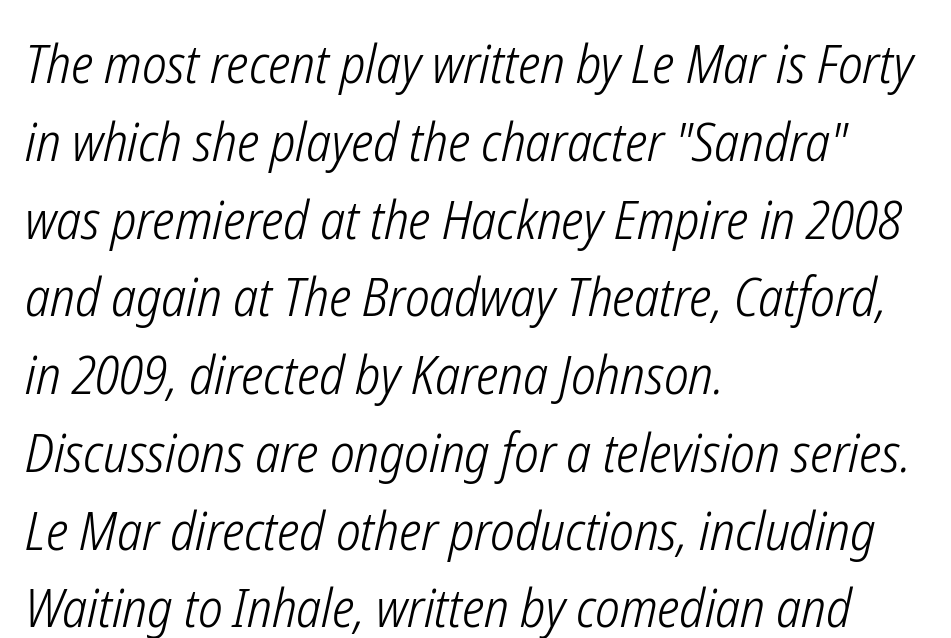
{"italic": "yes", "lean": "right", "slant_degrees": 12, "bold": "no", "weight": "light", "width": "condensed", "stroke_contrast": "low", "x_height": "medium", "monospaced": "no", "underline": "no", "align": "left", "line_spacing": "normal", "line_spacing_ratio": 1.44, "letter_spacing": "normal", "letter_spacing_em": 0.0, "glyph_px": 54}
